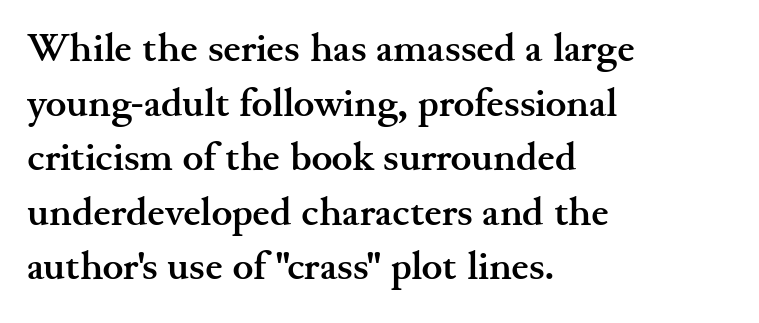
Q: Is the text bold? A: Yes.
Q: Is the text italic (slanted)? A: No, it is upright.
Q: Is the typeface a serif or a sans-serif typeface? A: Serif.
Q: Is the text underlined? A: No.
Q: How is the paragraph aligned? A: Left-aligned.
Q: Is the spacing between letters normal or unusually wide? A: Normal.
Q: Is the spacing between lines tight, normal or loose? A: Normal.
Q: Width (condensed, normal, or wide)? A: Wide.
Q: Stroke contrast? A: Medium.
Q: x-height? A: Small.
Q: Monospaced? A: No.
